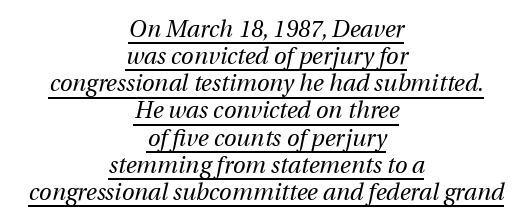
The image shows 23 px text type, italic (leaning right); set centered, line spacing 1.18x, normal letter spacing, underlined.
